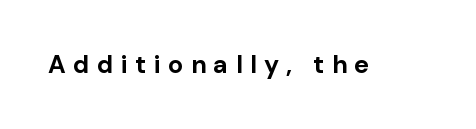
Is the letter spacing exaggerated? Yes — the characters are pushed far apart. Quick note: not italic, upright. Anything drawn beneath the words? Only blank space. Summary of weight: heavy, a full bold.
